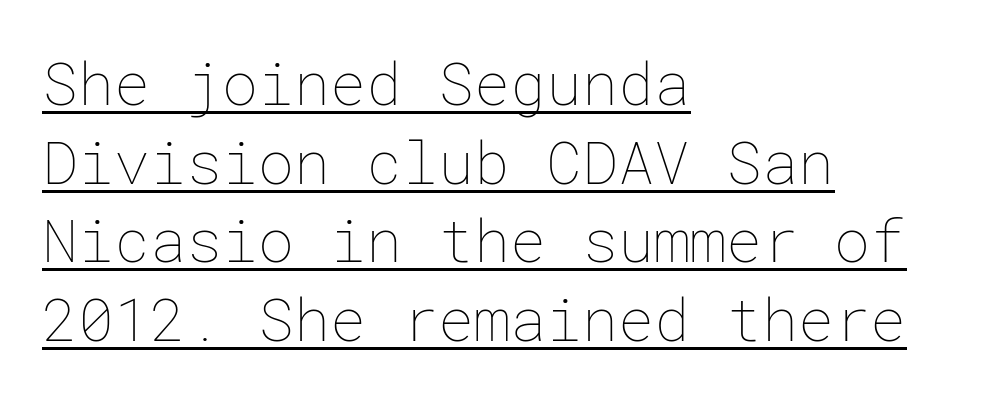
{"italic": "no", "bold": "no", "weight": "thin", "width": "normal", "stroke_contrast": "low", "x_height": "medium", "underline": "yes", "align": "left", "line_spacing": "normal", "line_spacing_ratio": 1.31, "letter_spacing": "normal", "letter_spacing_em": 0.0, "glyph_px": 60}
